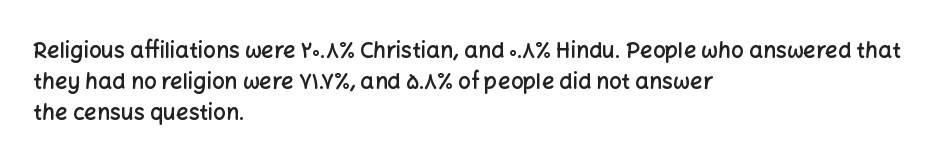
Does extra space separate the letters? No, they use regular spacing. Italic? Not at all — the glyphs are vertical. Notice how the passage keeps a crisp vertical edge on the left only. In terms of leading, this rendering sits right in the middle.
